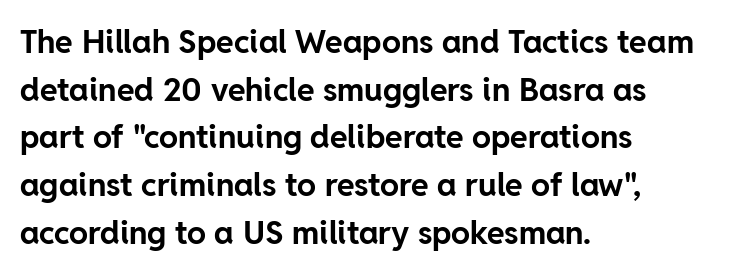
Serif or sans? Sans — the stroke terminals are bare. Visually the block forms a straight wall on the left and a jagged coastline on the right. The letterforms sit shoulder to shoulder at normal distance. Each letter keeps its own natural width here, so spacing adapts to shape. A roman cut, with each character standing at attention.
